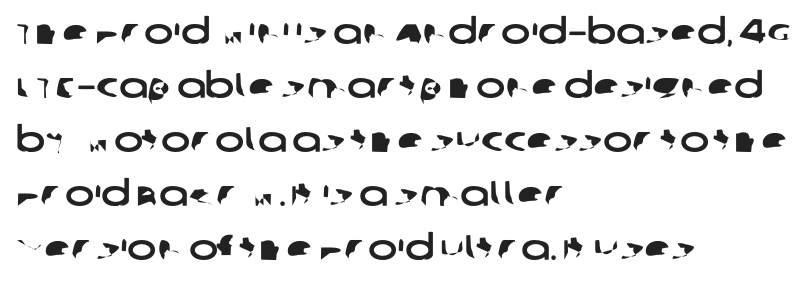
In CSS terms this would be text-align: left. Varying glyph widths throughout — classic text-font behaviour. Typographically, this falls in the sans-serif category. Lines of text with bare space underneath. If you measured baseline to baseline, you'd find a middling distance. The line texture is even and compact thanks to regular tracking.
